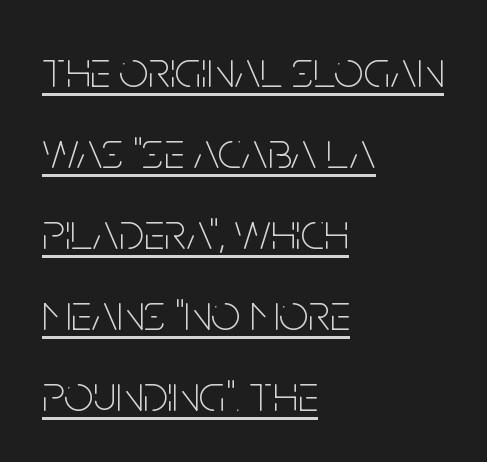
{"serif": "no", "italic": "no", "bold": "no", "weight": "thin", "width": "condensed", "stroke_contrast": "low", "x_height": "large", "monospaced": "no", "underline": "yes", "align": "left", "line_spacing": "normal", "line_spacing_ratio": 1.56, "letter_spacing": "normal", "letter_spacing_em": 0.0, "glyph_px": 52}
